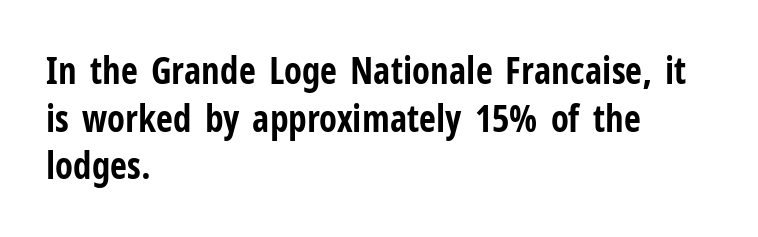
Q: Is the text bold? A: Yes.
Q: Is the text italic (slanted)? A: No, it is upright.
Q: Is the typeface a serif or a sans-serif typeface? A: Sans-serif.
Q: Is the text underlined? A: No.
Q: How is the paragraph aligned? A: Left-aligned.
Q: Is the spacing between letters normal or unusually wide? A: Normal.
Q: Is the spacing between lines tight, normal or loose? A: Normal.
Q: Width (condensed, normal, or wide)? A: Condensed.
Q: Stroke contrast? A: Low.
Q: x-height? A: Medium.
Q: Monospaced? A: No.
